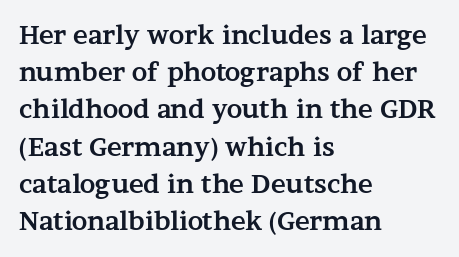
{"italic": "no", "bold": "yes", "underline": "no", "align": "left", "line_spacing": "normal", "line_spacing_ratio": 1.49, "letter_spacing": "normal", "letter_spacing_em": 0.0, "glyph_px": 25}
